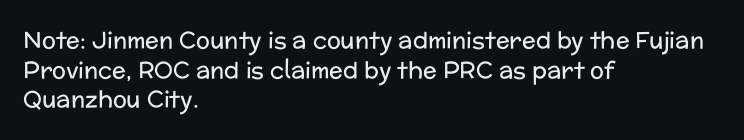
The image shows 23 px text type, upright; set left-aligned, normal line spacing (1.29x), normal letter spacing, not underlined.
